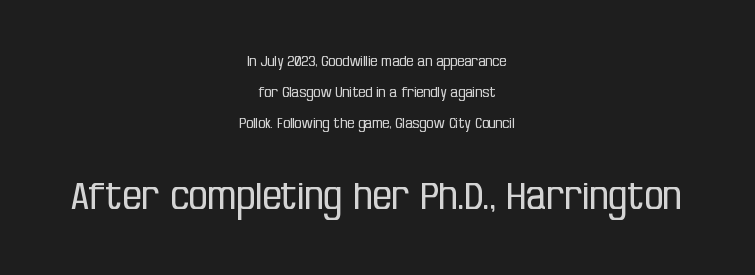
The image shows 38 px regular-weight, condensed sans-serif type, upright; set centered, loose line spacing (2.2x), normal letter spacing, not underlined; the second (bottom) block is 2.71x larger; low stroke contrast and a large x-height.
